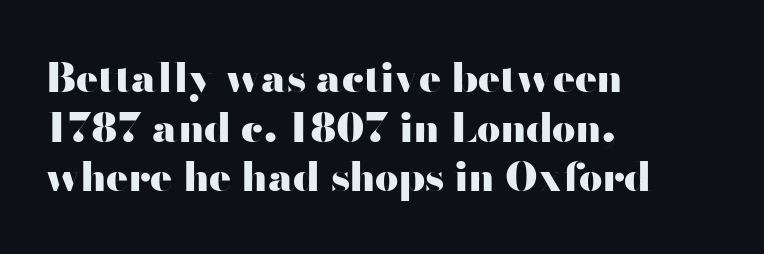
Q: Is the text bold? A: Yes.
Q: Is the text italic (slanted)? A: No, it is upright.
Q: Is the typeface a serif or a sans-serif typeface? A: Sans-serif.
Q: Is the text underlined? A: No.
Q: How is the paragraph aligned? A: Left-aligned.
Q: Is the spacing between letters normal or unusually wide? A: Normal.
Q: Width (condensed, normal, or wide)? A: Wide.
Q: Stroke contrast? A: High.
Q: x-height? A: Small.
Q: Monospaced? A: No.
